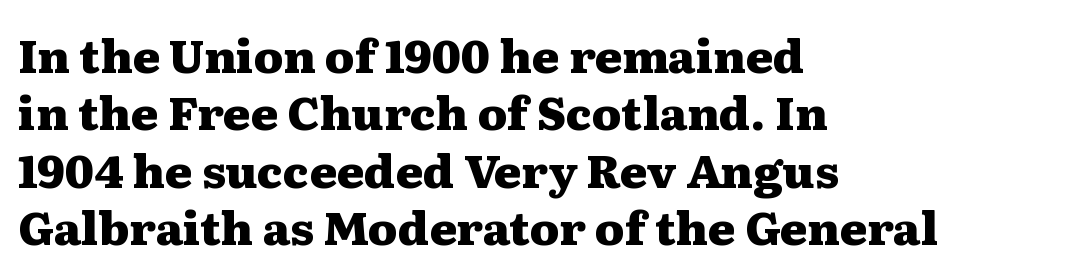
Visually the block forms a straight wall on the left and a jagged coastline on the right. Tall strokes in this sample are plumb rather than angled. Rows of type keep a routine distance in the vertical direction. The line texture is even and compact thanks to regular tracking.
